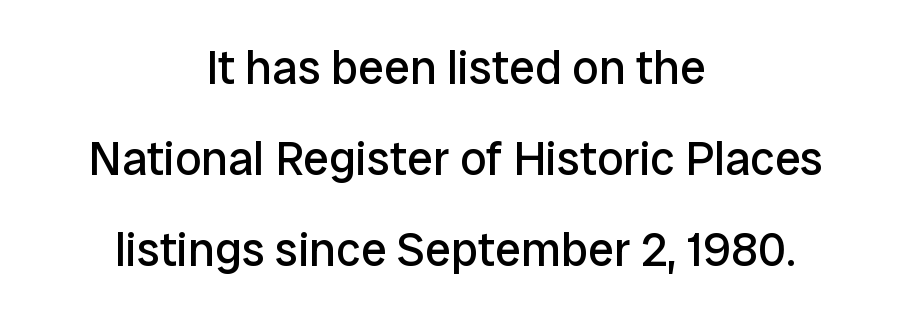
Q: Is the text bold? A: No.
Q: Is the text italic (slanted)? A: No, it is upright.
Q: Is the typeface a serif or a sans-serif typeface? A: Sans-serif.
Q: Is the text underlined? A: No.
Q: How is the paragraph aligned? A: Centered.
Q: Is the spacing between letters normal or unusually wide? A: Normal.
Q: Is the spacing between lines tight, normal or loose? A: Loose.
Q: Width (condensed, normal, or wide)? A: Normal.
Q: Stroke contrast? A: Low.
Q: x-height? A: Medium.
Q: Monospaced? A: No.
